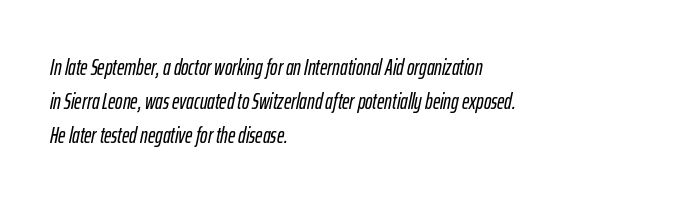
Q: Is the text italic (slanted)? A: Yes, it leans right by about 12 degrees.
Q: Is the text underlined? A: No.
Q: How is the paragraph aligned? A: Left-aligned.
Q: Is the spacing between letters normal or unusually wide? A: Normal.
Q: Is the spacing between lines tight, normal or loose? A: Normal.
